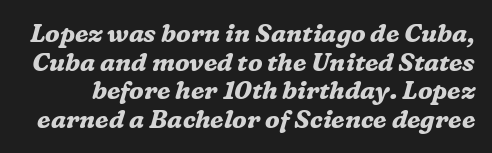
The image shows 25 px bold type, italic (leaning right); set tight line spacing (1.15x), normal letter spacing, not underlined.
